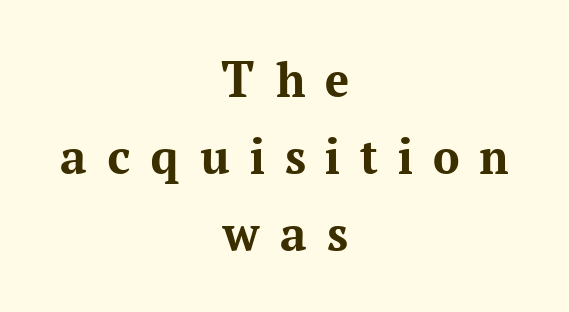
Character widths vary here, with narrow letters taking less room than wide ones. On the weight axis this lands at bold, roughly 700. Students, observe: this is what conventionally led text looks like. A centered setting, common on invitations and titles, is used for this passage. Beneath every word, the page is bare. The lettering holds an erect, upright posture throughout.
